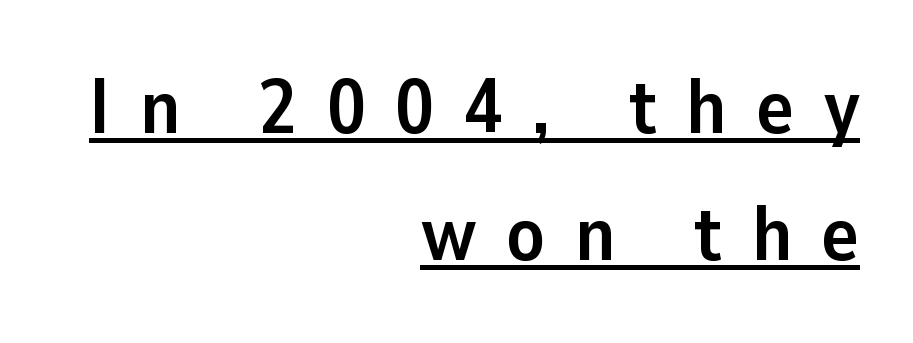
The image shows 78 px semibold sans-serif type, upright; set right-aligned, normal line spacing (1.63x), unusually wide letter spacing (+0.38 em), underlined; low stroke contrast and a medium x-height.
